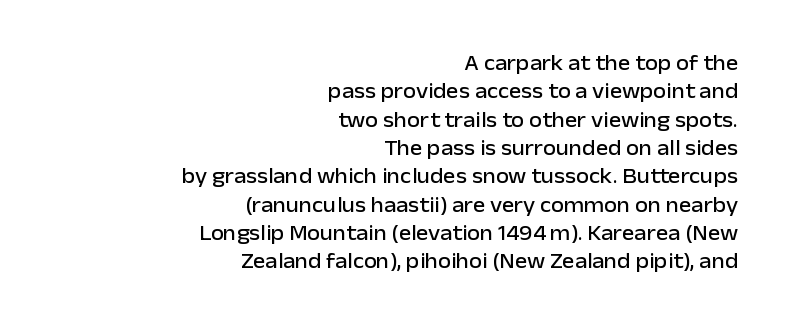
The image shows 21 px text type, upright; set right-aligned, normal line spacing (1.35x), normal letter spacing, not underlined.
